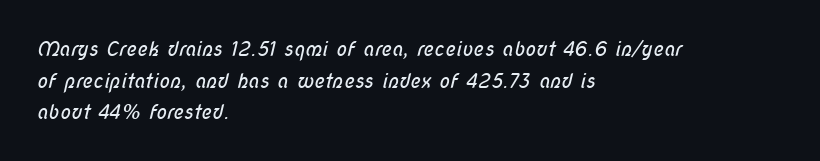
A quiet, ordinary-to-light weight characterises the typeface. Horizontal bands of white between lines are of average thickness. There is no visible air inserted between adjacent glyphs. The lines are quadded left. The baseline area is clear.
